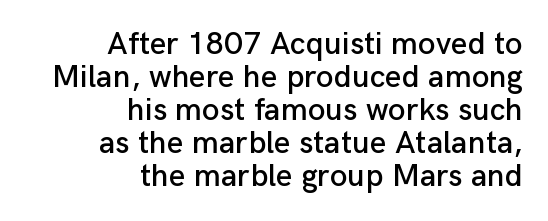
The image shows 32 px sans-serif type, upright; set right-aligned, tight line spacing (1.03x), normal letter spacing, not underlined; low stroke contrast and a medium x-height.
